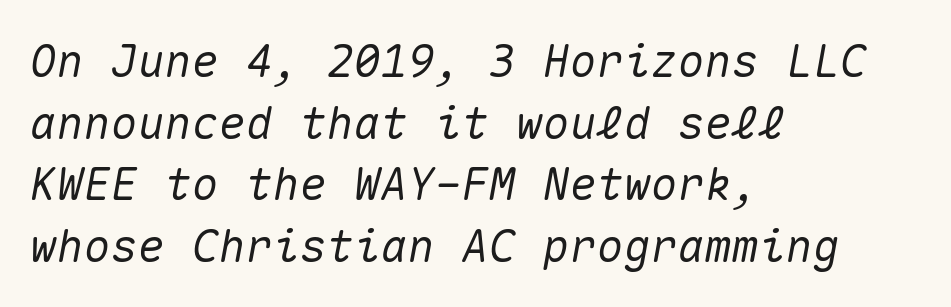
The image shows 45 px text type, italic (leaning right), monospaced; set left-aligned, normal line spacing (1.37x), normal letter spacing, not underlined; medium stroke contrast and a medium x-height.
